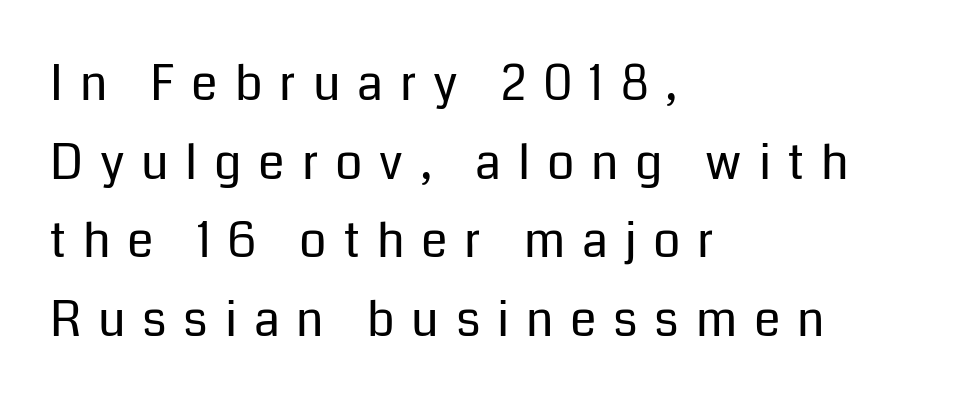
{"serif": "no", "italic": "no", "bold": "no", "weight": "regular", "width": "normal", "stroke_contrast": "low", "x_height": "medium", "monospaced": "no", "underline": "no", "align": "left", "line_spacing": "normal", "line_spacing_ratio": 1.64, "letter_spacing": "wide", "letter_spacing_em": 0.35, "glyph_px": 48}
